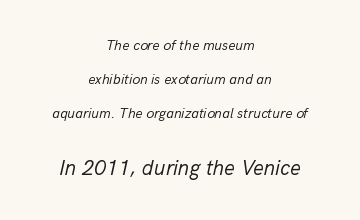
{"italic": "yes", "lean": "right", "slant_degrees": 13, "bold": "no", "underline": "no", "align": "center", "line_spacing": "loose", "line_spacing_ratio": 2.44, "letter_spacing": "normal", "letter_spacing_em": 0.0, "larger_block": "second", "size_ratio": 1.5, "glyph_px": 21}
